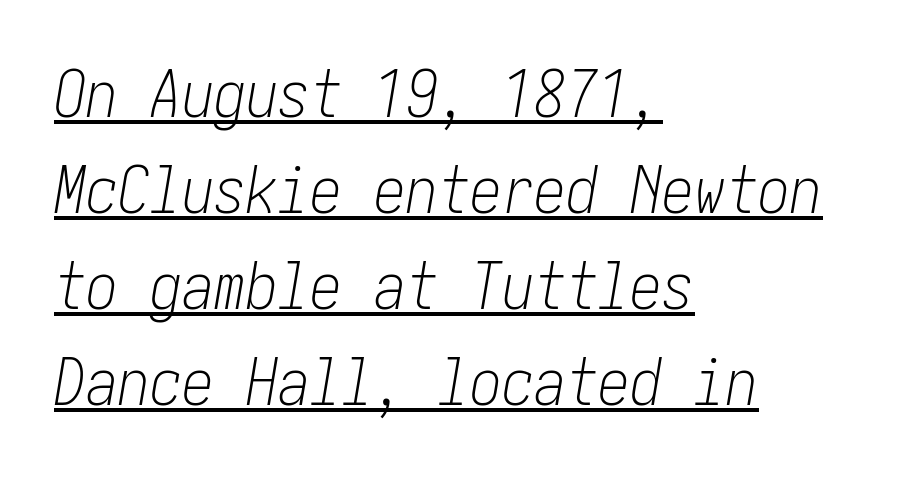
The whole block is typeset with a tilt. Successive baselines arrive at the customary interval. Horizontal alignment here is leftward, the default for most running prose. Each stroke keeps to a modest, everyday thickness or less. The sample's only ornament is a line tracing under the words.
